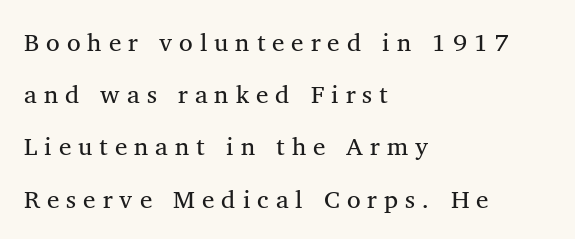
The image shows 25 px text type; set left-aligned, loose line spacing (2.09x), unusually wide letter spacing (+0.28 em), not underlined.
